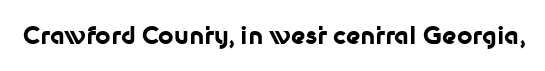
Q: Is the text bold? A: Yes.
Q: Is the text italic (slanted)? A: No, it is upright.
Q: Is the text underlined? A: No.
Q: Is the spacing between letters normal or unusually wide? A: Normal.
